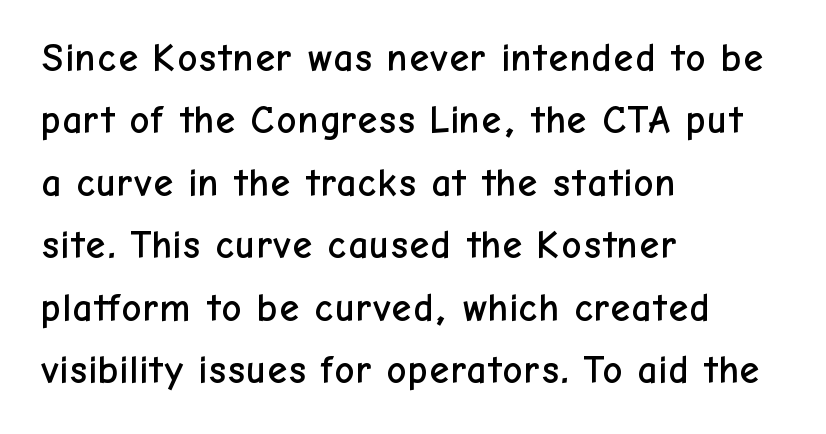
Q: Is the text italic (slanted)? A: No, it is upright.
Q: Is the typeface a serif or a sans-serif typeface? A: Sans-serif.
Q: Is the text underlined? A: No.
Q: How is the paragraph aligned? A: Left-aligned.
Q: Is the spacing between letters normal or unusually wide? A: Normal.
Q: Is the spacing between lines tight, normal or loose? A: Normal.
Q: Width (condensed, normal, or wide)? A: Normal.
Q: Stroke contrast? A: Low.
Q: x-height? A: Medium.
Q: Monospaced? A: No.
